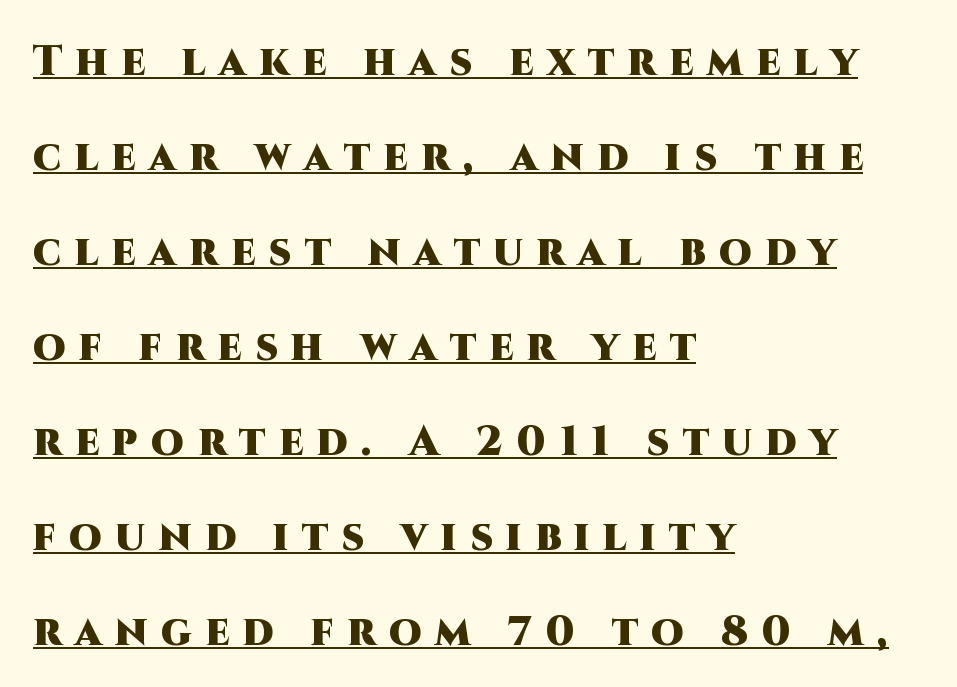
Upright lettering throughout. Words appear elongated and porous because spacing is wide. Looks like regular typesetting: each glyph gets only the width it needs. One-word summary of the alignment: left. A continuous stroke trails under the words, as in a hyperlink. Loosely led — the rows are spread out.
